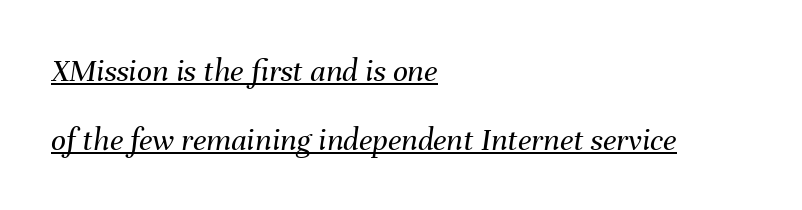
Like a heading marked for emphasis, these lines bear an underscore. Visually the block forms a straight wall on the left and a jagged coastline on the right. Compared with typical paragraphs, the rows here are farther apart. Designer's note — italics engaged. Looks like regular typesetting: each glyph gets only the width it needs. The characters are drawn with everyday or finer stroke widths.
